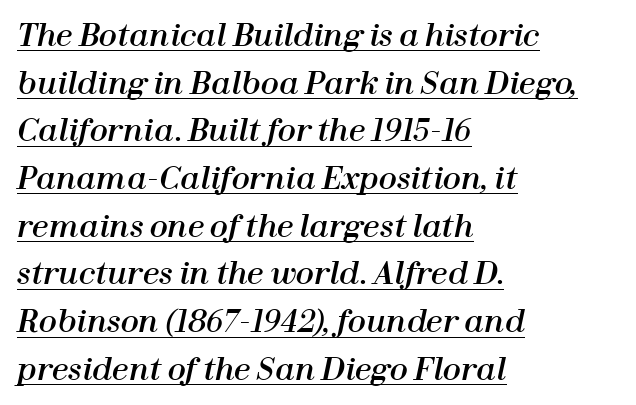
The image shows 30 px text type, italic (leaning right); set left-aligned, normal line spacing (1.59x), normal letter spacing, underlined; high stroke contrast and a medium x-height.
